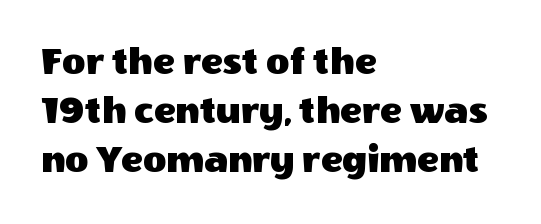
{"serif": "no", "italic": "no", "width": "normal", "x_height": "large", "monospaced": "no", "underline": "no", "align": "left", "line_spacing_ratio": 1.23, "letter_spacing": "normal", "letter_spacing_em": 0.0, "glyph_px": 40}
